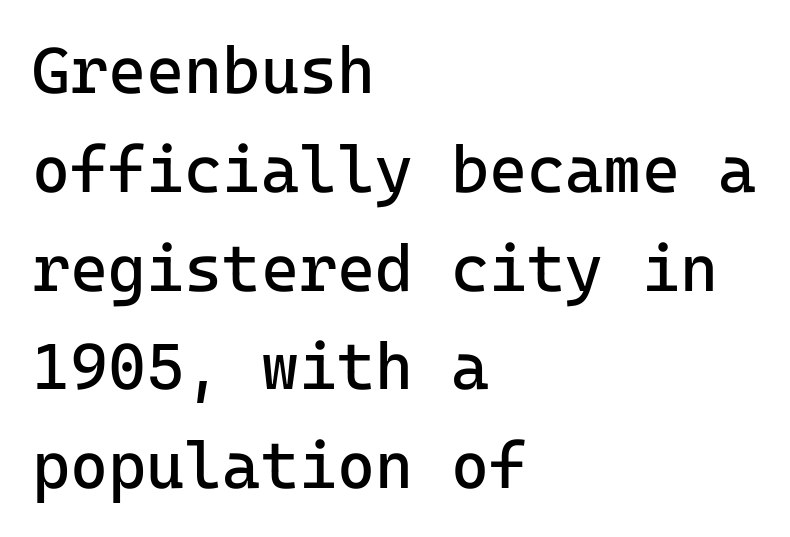
Each letter, wide or thin by design, is forced into the same width here. These lines are set flush left with a ragged right edge. These lines sit exactly where default settings would place them. Standard letterfit; no display-style spreading of the glyphs.
